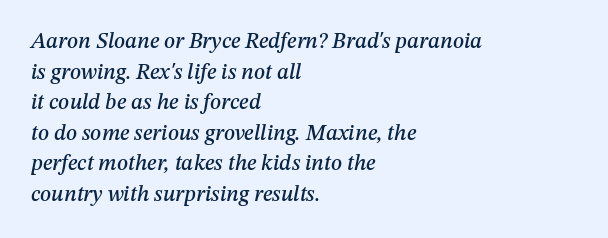
Q: Is the text italic (slanted)? A: Yes, it leans right by about 12 degrees.
Q: Is the text underlined? A: No.
Q: How is the paragraph aligned? A: Left-aligned.
Q: Is the spacing between letters normal or unusually wide? A: Normal.
Q: Is the spacing between lines tight, normal or loose? A: Normal.
